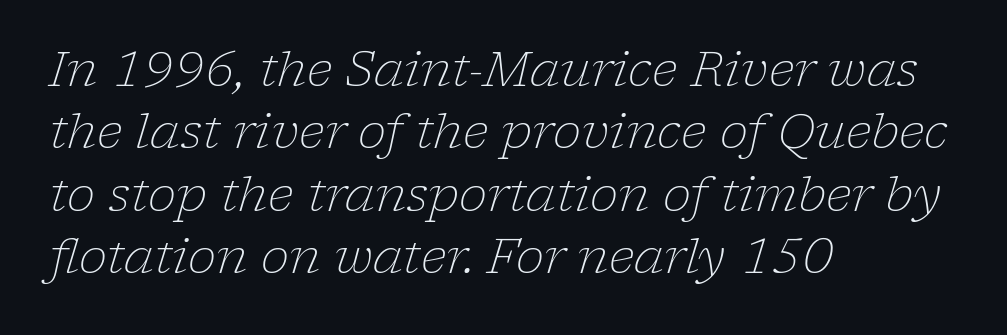
Q: Is the text bold? A: No.
Q: Is the text italic (slanted)? A: Yes, it leans right by about 17 degrees.
Q: Is the typeface a serif or a sans-serif typeface? A: Serif.
Q: Is the text underlined? A: No.
Q: How is the paragraph aligned? A: Left-aligned.
Q: Is the spacing between letters normal or unusually wide? A: Normal.
Q: Is the spacing between lines tight, normal or loose? A: Normal.
Q: Width (condensed, normal, or wide)? A: Normal.
Q: Stroke contrast? A: Low.
Q: x-height? A: Medium.
Q: Monospaced? A: No.
